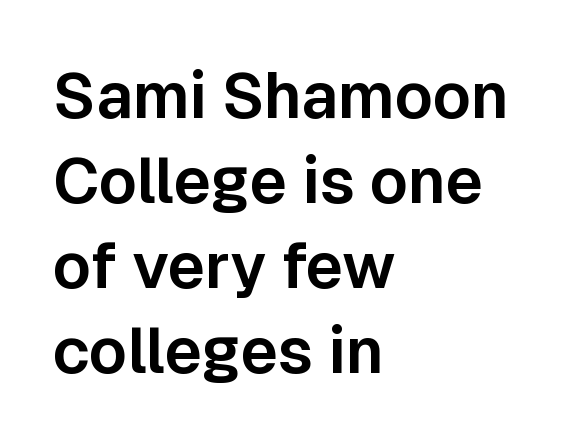
The image shows 64 px sans-serif type, upright; set left-aligned, normal line spacing (1.33x), normal letter spacing, not underlined; low stroke contrast and a medium x-height.
